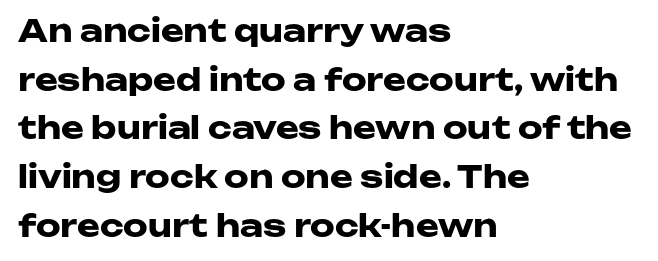
The image shows 31 px heavy, wide sans-serif type, upright; set left-aligned, normal line spacing (1.57x), normal letter spacing, not underlined; low stroke contrast and a medium x-height.
